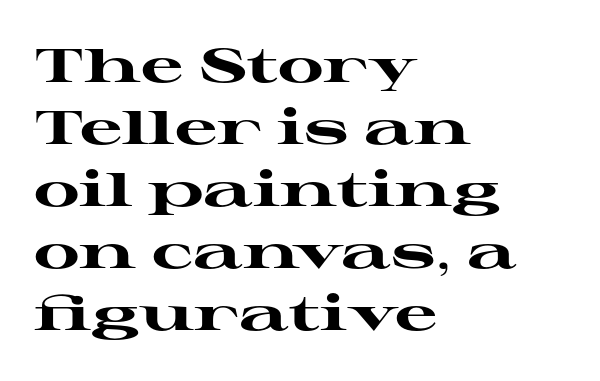
The image shows 47 px heavy, wide serif type, upright; set left-aligned, normal line spacing (1.32x), normal letter spacing, not underlined; high stroke contrast and a medium x-height.
